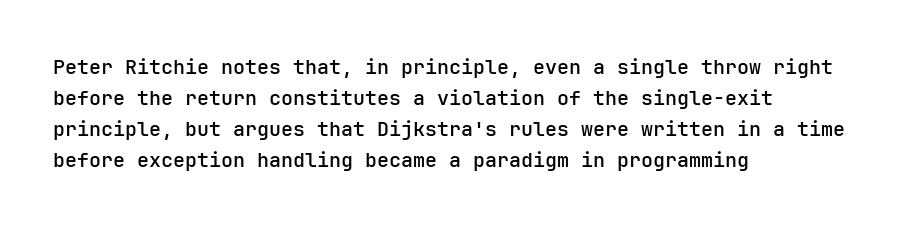
The image shows 20 px text type, upright; set left-aligned, normal line spacing (1.55x), normal letter spacing, not underlined.
